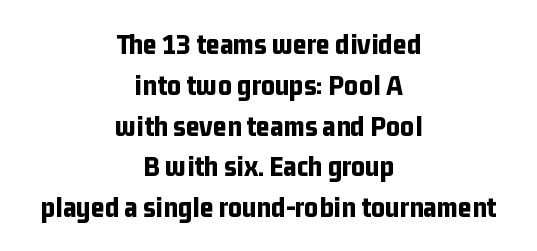
What kind of face is this? One without serifs — a sans. Thick stems and heavy bowls — unmistakably bold. The letters stand upright; this is a roman face. A normal amount of white space separates one row of letters from the next. Do the characters align in a grid? No, the font is proportional. Lines of text with bare space underneath.
